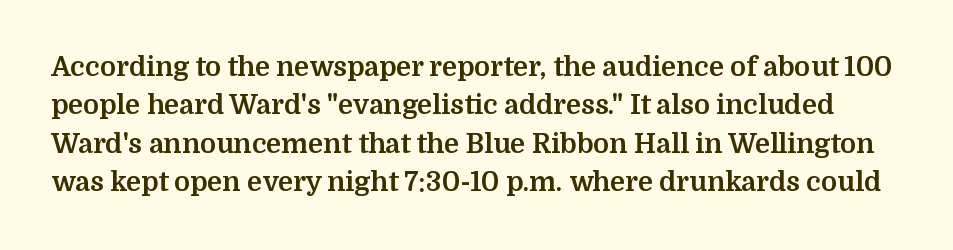
{"italic": "no", "bold": "yes", "underline": "no", "line_spacing": "normal", "line_spacing_ratio": 1.42, "letter_spacing": "normal", "letter_spacing_em": 0.0, "glyph_px": 27}
